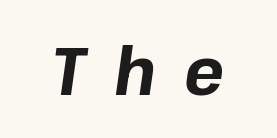
{"italic": "yes", "lean": "right", "slant_degrees": 8, "bold": "yes", "weight": "bold", "width": "normal", "stroke_contrast": "low", "x_height": "medium", "monospaced": "no", "underline": "no", "letter_spacing": "wide", "letter_spacing_em": 0.43, "glyph_px": 67}
